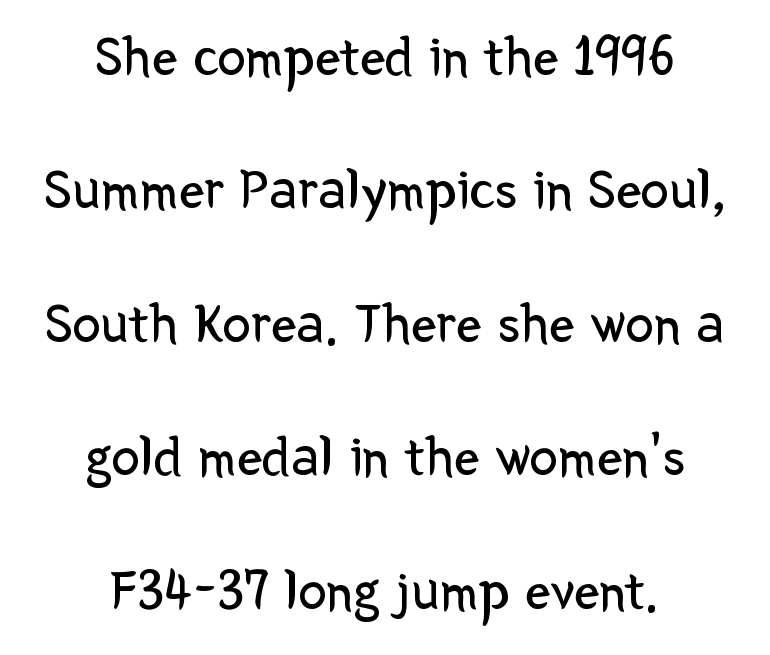
The passage shown is not bold in any degree. Upright lettering throughout. Bare-footed words on every line. You could fit nearly another row in the gap between these rows. A typesetter would call this proportional, since set widths differ per character. This sample is center-justified, so both line endings float freely.
